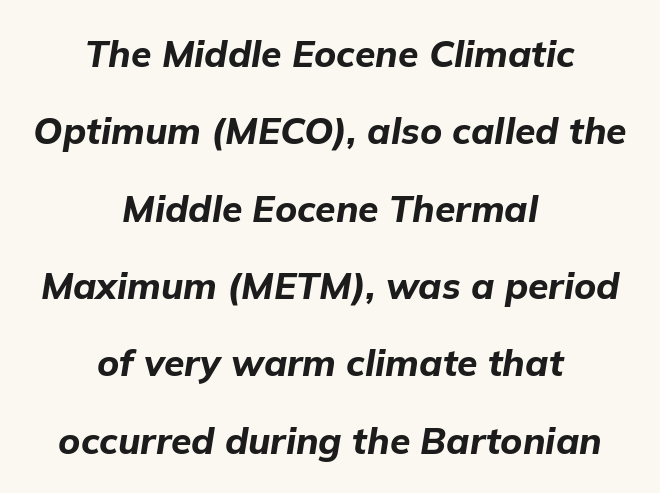
Q: Is the text bold? A: Yes.
Q: Is the text italic (slanted)? A: Yes, it leans right by about 9 degrees.
Q: Is the text underlined? A: No.
Q: How is the paragraph aligned? A: Centered.
Q: Is the spacing between letters normal or unusually wide? A: Normal.
Q: Is the spacing between lines tight, normal or loose? A: Loose.
Q: Width (condensed, normal, or wide)? A: Normal.
Q: Stroke contrast? A: Low.
Q: x-height? A: Medium.
Q: Monospaced? A: No.
